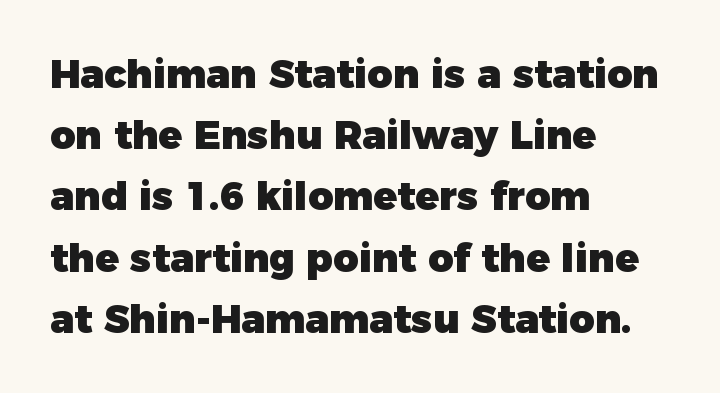
Q: Is the text bold? A: Yes.
Q: Is the text italic (slanted)? A: No, it is upright.
Q: Is the typeface a serif or a sans-serif typeface? A: Sans-serif.
Q: Is the text underlined? A: No.
Q: How is the paragraph aligned? A: Left-aligned.
Q: Is the spacing between letters normal or unusually wide? A: Normal.
Q: Is the spacing between lines tight, normal or loose? A: Normal.
Q: Width (condensed, normal, or wide)? A: Normal.
Q: Stroke contrast? A: Low.
Q: x-height? A: Medium.
Q: Monospaced? A: No.
